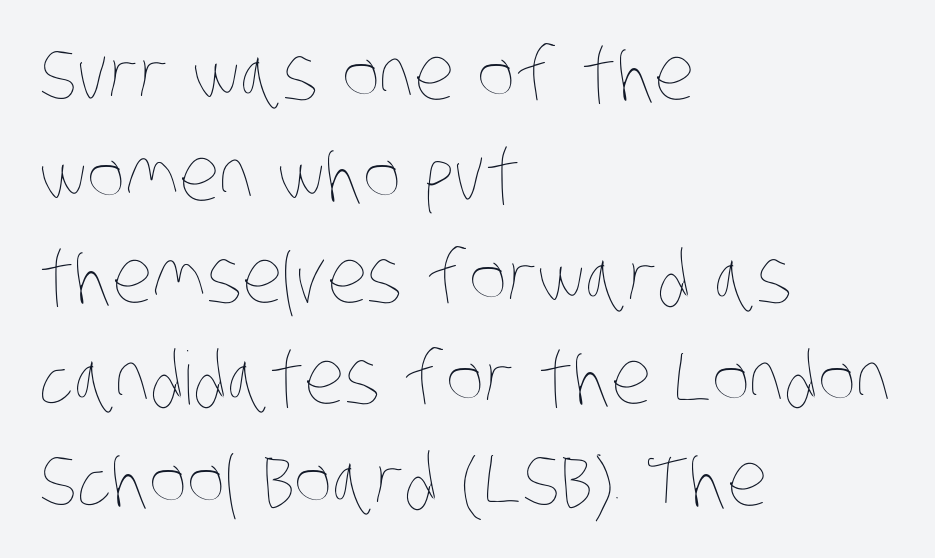
The image shows 73 px thin, condensed type; set left-aligned, normal line spacing (1.39x), normal letter spacing, not underlined; low stroke contrast and a large x-height.
